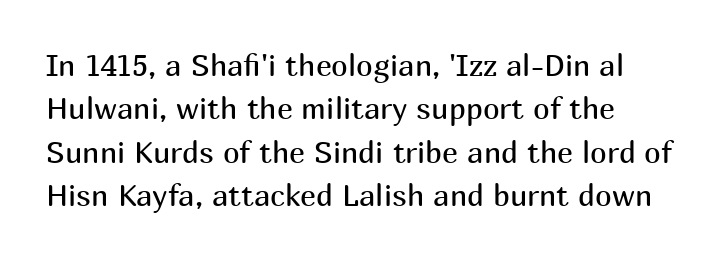
Q: Is the text bold? A: No.
Q: Is the text italic (slanted)? A: No, it is upright.
Q: Is the typeface a serif or a sans-serif typeface? A: Sans-serif.
Q: Is the text underlined? A: No.
Q: Is the spacing between letters normal or unusually wide? A: Normal.
Q: Is the spacing between lines tight, normal or loose? A: Normal.
Q: Width (condensed, normal, or wide)? A: Normal.
Q: Stroke contrast? A: Medium.
Q: x-height? A: Medium.
Q: Monospaced? A: No.
